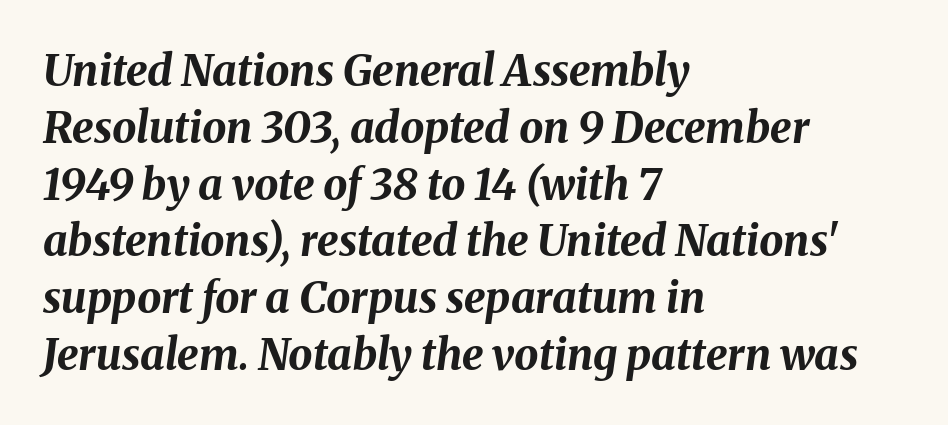
The text block is weighted toward the left margin, trailing off unevenly rightward. Underline: absent. Look at the tracking — it's just the regular setting, nothing added. The specimen reads as italic at a glance.
